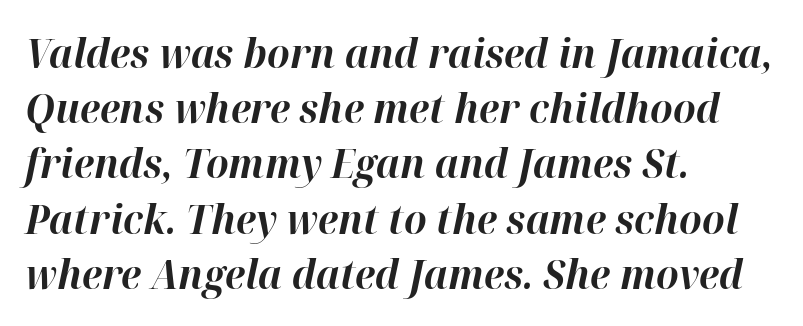
I'd describe the lettering as bold — thick and assertive. Style check: oblique. Compared with a centered layout, this one pins lines to the left instead. A typesetter would call this proportional, since set widths differ per character. The passage shown has conventional tracking throughout.
